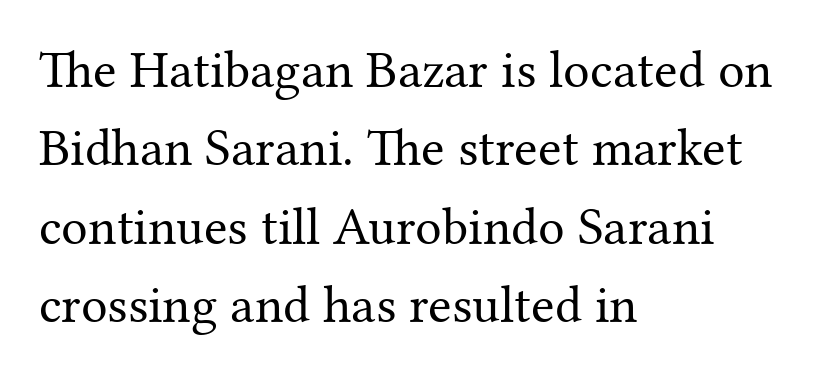
Q: Is the text bold? A: No.
Q: Is the text italic (slanted)? A: No, it is upright.
Q: Is the typeface a serif or a sans-serif typeface? A: Serif.
Q: Is the text underlined? A: No.
Q: How is the paragraph aligned? A: Left-aligned.
Q: Is the spacing between letters normal or unusually wide? A: Normal.
Q: Is the spacing between lines tight, normal or loose? A: Normal.
Q: Width (condensed, normal, or wide)? A: Normal.
Q: Stroke contrast? A: Medium.
Q: x-height? A: Medium.
Q: Monospaced? A: No.
